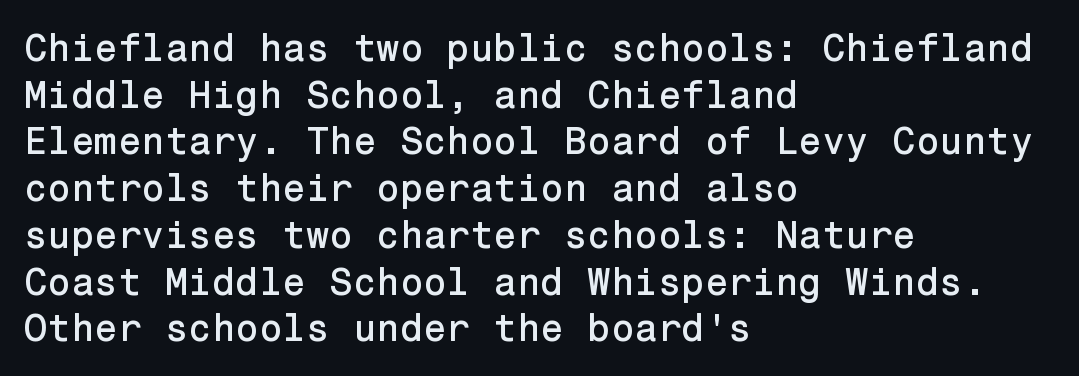
Q: Is the text italic (slanted)? A: No, it is upright.
Q: Is the typeface a serif or a sans-serif typeface? A: Sans-serif.
Q: Is the text underlined? A: No.
Q: How is the paragraph aligned? A: Left-aligned.
Q: Is the spacing between letters normal or unusually wide? A: Normal.
Q: Width (condensed, normal, or wide)? A: Normal.
Q: Stroke contrast? A: Low.
Q: x-height? A: Medium.
